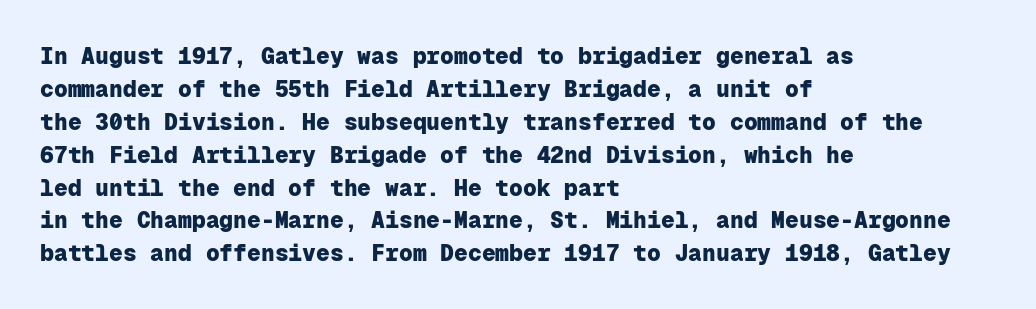
{"italic": "no", "bold": "yes", "underline": "no", "align": "left", "line_spacing": "normal", "line_spacing_ratio": 1.43, "letter_spacing": "normal", "letter_spacing_em": 0.0, "glyph_px": 23}
